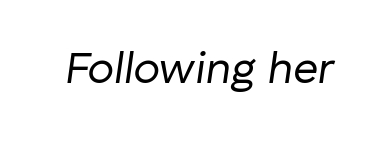
Glance below the letters and you will spot only blank space. Spacing verdict: proportional, widths tailored to each character. Nothing heavy about these letters — not bold at all. Honestly, the letter spacing is just normal — you wouldn't notice it. Characters are canted at an angle relative to the baseline's perpendicular.
